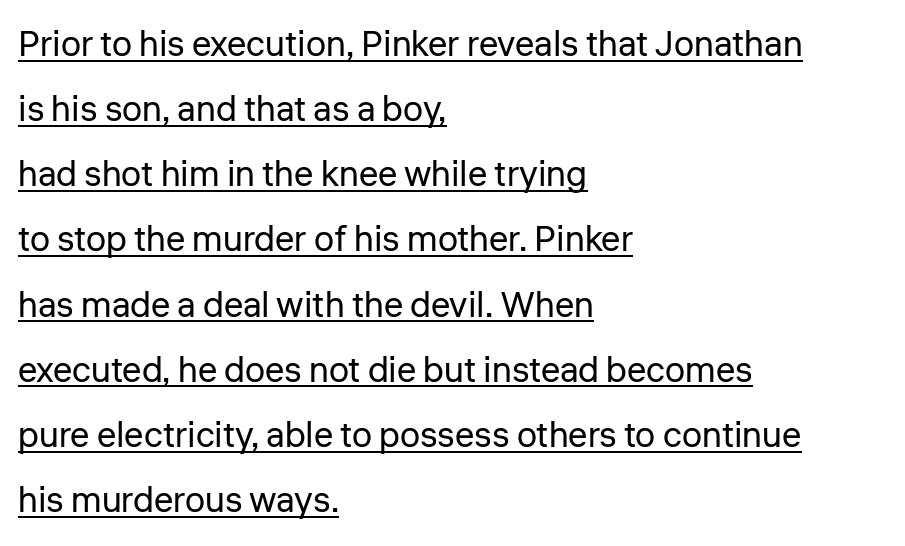
The image shows 36 px regular-weight sans-serif type, upright; set left-aligned, line spacing 1.81x, normal letter spacing, underlined; low stroke contrast and a medium x-height.
